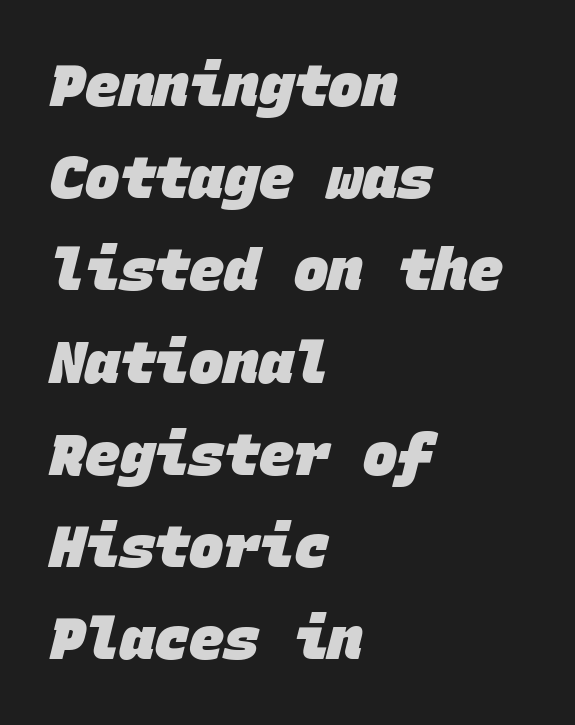
The zone under the glyphs is completely vacant. Weight: bold. Note the uniform advance width — an 'i' takes as much space as an 'm'. Interline gaps are of average width in this sample. The paragraph shown leans on its left margin.
